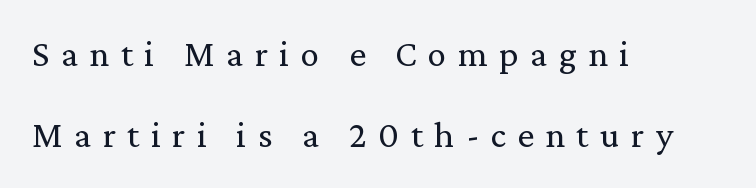
The image shows 37 px regular-weight serif type, upright; set left-aligned, loose line spacing (2.19x), unusually wide letter spacing (+0.31 em), not underlined; medium stroke contrast and a medium x-height.
